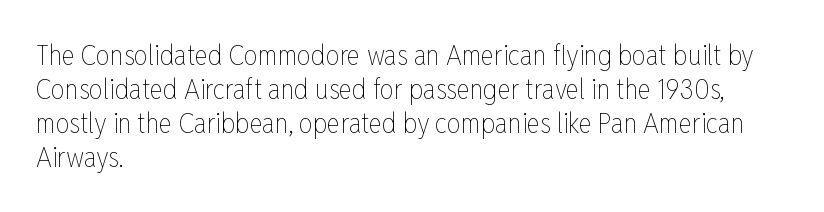
Q: Is the text bold? A: No.
Q: Is the text italic (slanted)? A: No, it is upright.
Q: Is the text underlined? A: No.
Q: How is the paragraph aligned? A: Left-aligned.
Q: Is the spacing between letters normal or unusually wide? A: Normal.
Q: Width (condensed, normal, or wide)? A: Condensed.
Q: Stroke contrast? A: Low.
Q: x-height? A: Medium.
Q: Monospaced? A: No.
